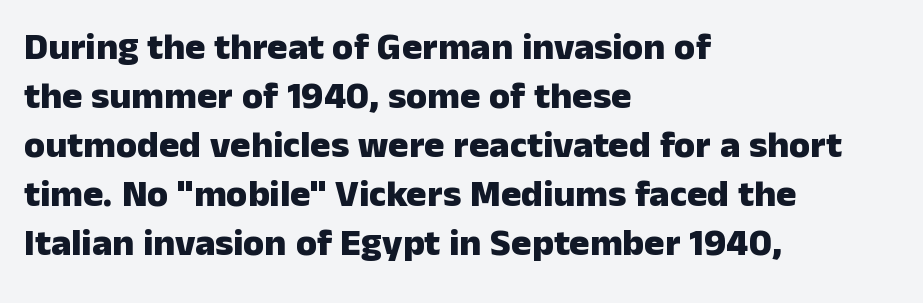
Q: Is the text bold? A: Yes.
Q: Is the text italic (slanted)? A: No, it is upright.
Q: Is the typeface a serif or a sans-serif typeface? A: Sans-serif.
Q: Is the text underlined? A: No.
Q: How is the paragraph aligned? A: Left-aligned.
Q: Is the spacing between letters normal or unusually wide? A: Normal.
Q: Is the spacing between lines tight, normal or loose? A: Normal.
Q: Width (condensed, normal, or wide)? A: Normal.
Q: Stroke contrast? A: Low.
Q: x-height? A: Medium.
Q: Monospaced? A: No.
